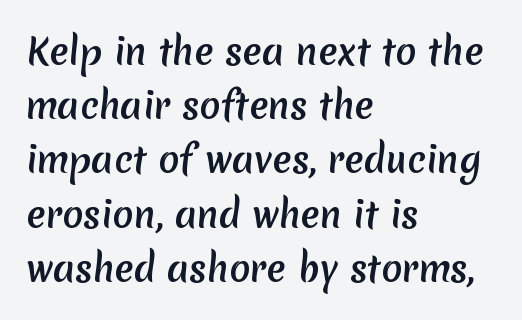
The image shows 35 px sans-serif type; set left-aligned, normal line spacing (1.55x), normal letter spacing, not underlined; medium stroke contrast and a medium x-height.
